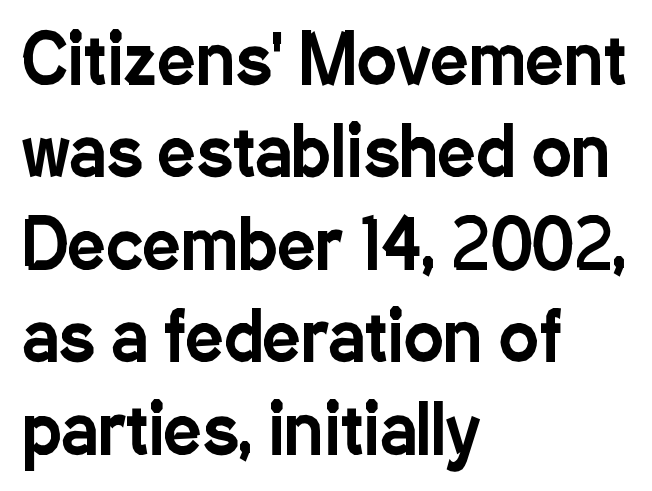
The image shows 67 px condensed sans-serif type, upright; set left-aligned, normal line spacing (1.38x), normal letter spacing, not underlined; low stroke contrast and a medium x-height.
